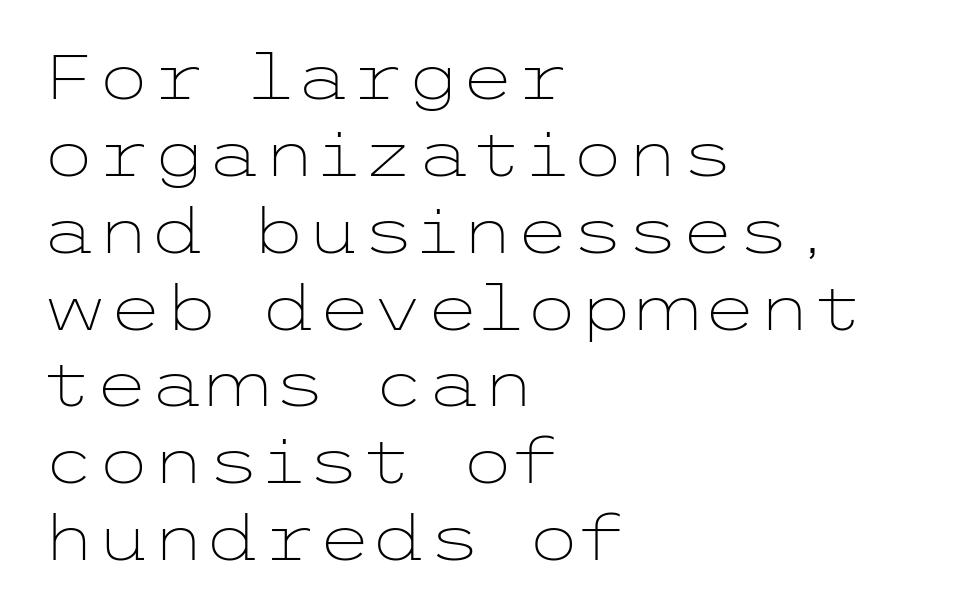
Q: Is the text bold? A: No.
Q: Is the text italic (slanted)? A: No, it is upright.
Q: Is the typeface a serif or a sans-serif typeface? A: Sans-serif.
Q: Is the text underlined? A: No.
Q: How is the paragraph aligned? A: Left-aligned.
Q: Is the spacing between letters normal or unusually wide? A: Normal.
Q: Width (condensed, normal, or wide)? A: Wide.
Q: Stroke contrast? A: Low.
Q: x-height? A: Medium.
